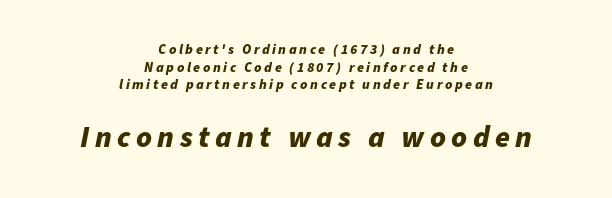
{"italic": "yes", "lean": "right", "slant_degrees": 11, "bold": "yes", "weight": "bold", "width": "normal", "stroke_contrast": "low", "x_height": "medium", "monospaced": "no", "underline": "no", "align": "center", "line_spacing": "normal", "line_spacing_ratio": 1.26, "larger_block": "second", "size_ratio": 2.14, "glyph_px": 30}
